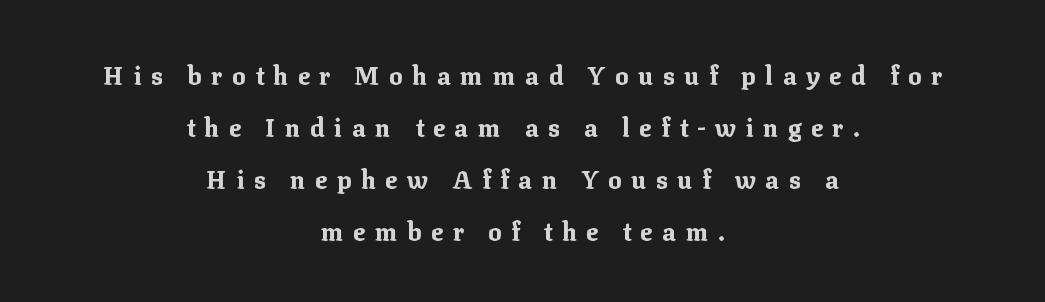
The compositor balanced each line on the midline. Posture: straight, roman, zero tilt. Glyph-to-glyph distance is far greater than everyday printed text. The foot of each line stays bare and open. This block would shrink considerably if given ordinary leading; it's expanded now.
